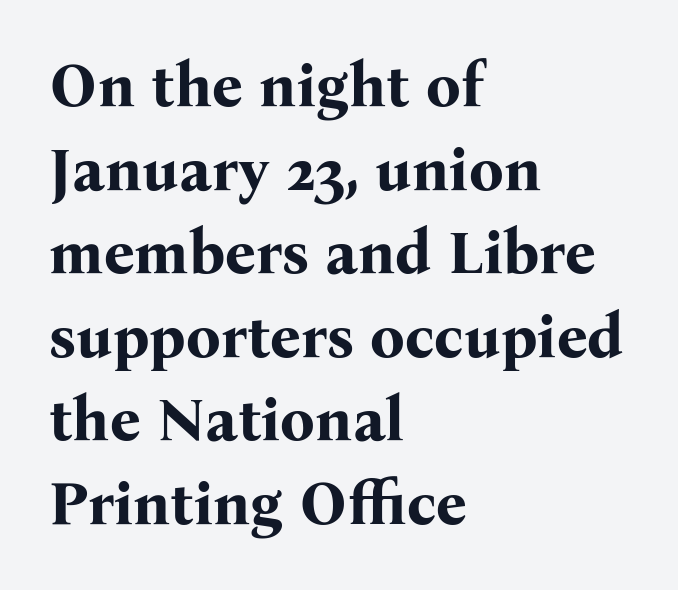
The image shows 61 px bold serif type, upright; set left-aligned, normal line spacing (1.37x), normal letter spacing, not underlined; medium stroke contrast and a medium x-height.
